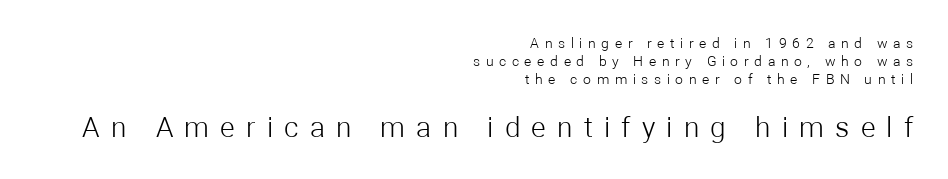
{"serif": "no", "italic": "no", "bold": "no", "weight": "light", "width": "normal", "stroke_contrast": "low", "x_height": "medium", "monospaced": "no", "underline": "no", "align": "right", "line_spacing": "normal", "line_spacing_ratio": 1.27, "letter_spacing": "wide", "letter_spacing_em": 0.4, "larger_block": "second", "size_ratio": 2.0, "glyph_px": 28}
